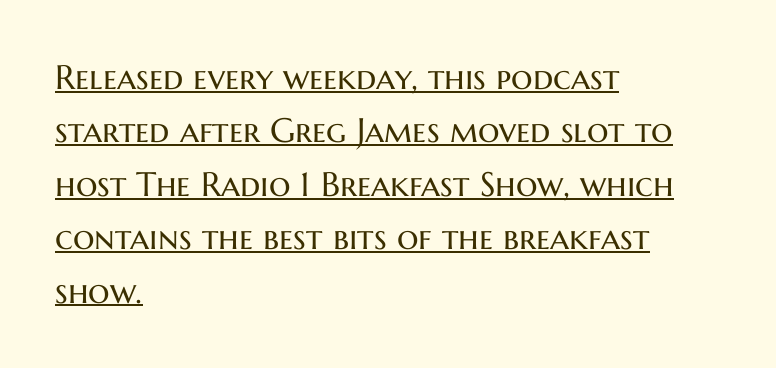
The rendering shows plain stroke endings on the letterforms — a sans-serif design. You could not count columns in this text — the font is proportionally spaced. The passage shown stacks its lines at a standard gap. When letters stand straight like this, we call the style roman or upright. Horizontal alignment here is leftward, the default for most running prose.
